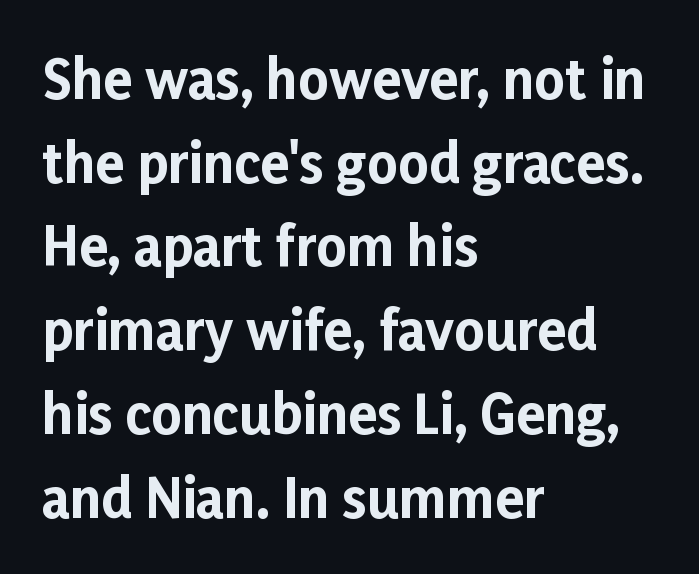
Q: Is the text bold? A: Yes.
Q: Is the text italic (slanted)? A: No, it is upright.
Q: Is the typeface a serif or a sans-serif typeface? A: Sans-serif.
Q: Is the text underlined? A: No.
Q: How is the paragraph aligned? A: Left-aligned.
Q: Is the spacing between letters normal or unusually wide? A: Normal.
Q: Is the spacing between lines tight, normal or loose? A: Normal.
Q: Width (condensed, normal, or wide)? A: Normal.
Q: Stroke contrast? A: Low.
Q: x-height? A: Medium.
Q: Monospaced? A: No.
